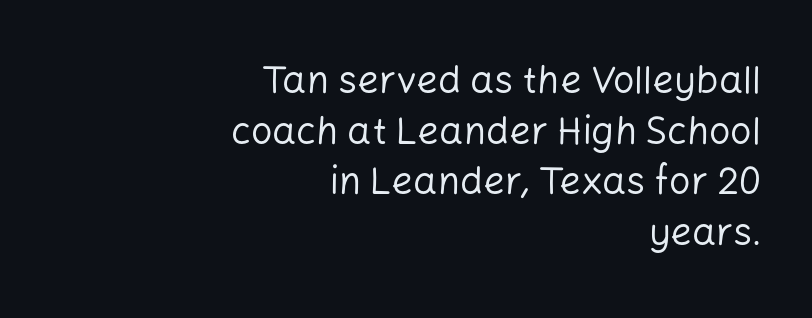
This rendering leaves character spacing at its baseline value. Notice how descenders clear the ascenders below comfortably — that's standard leading. Line ends are locked; line starts wander. The font is comparable to plain body text, perhaps lighter. Each letter keeps its own natural width here, so spacing adapts to shape.
